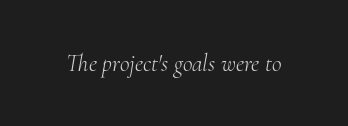
{"italic": "yes", "lean": "right", "slant_degrees": 10, "bold": "no", "underline": "no", "letter_spacing": "normal", "letter_spacing_em": 0.0, "glyph_px": 24}
